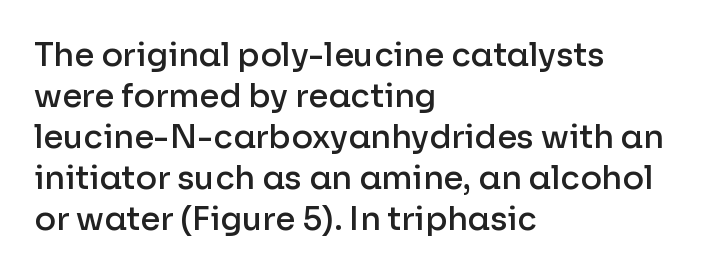
{"serif": "no", "italic": "no", "bold": "semi", "weight": "semibold", "width": "normal", "stroke_contrast": "low", "x_height": "medium", "monospaced": "no", "underline": "no", "align": "left", "line_spacing": "normal", "line_spacing_ratio": 1.28, "letter_spacing": "normal", "letter_spacing_em": 0.0, "glyph_px": 32}
